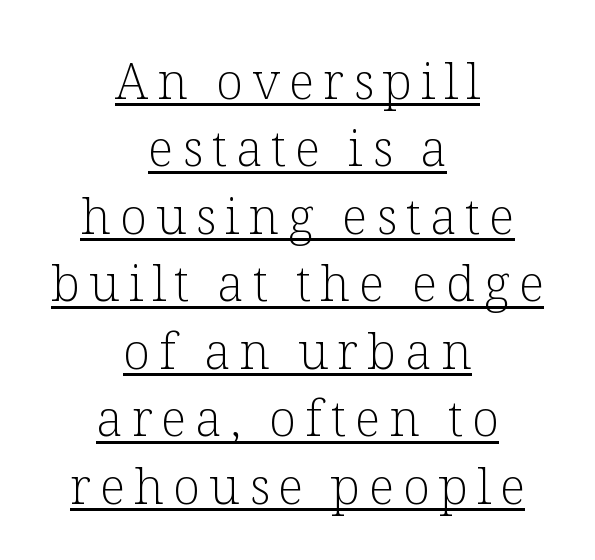
The image shows 50 px light serif type, upright; set centered, normal line spacing (1.35x), underlined; low stroke contrast and a medium x-height.
